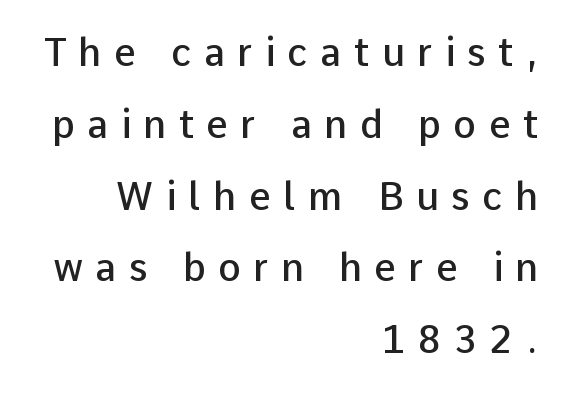
Q: Is the text bold? A: Semi-bold.
Q: Is the text italic (slanted)? A: No, it is upright.
Q: Is the typeface a serif or a sans-serif typeface? A: Sans-serif.
Q: Is the text underlined? A: No.
Q: How is the paragraph aligned? A: Right-aligned.
Q: Is the spacing between letters normal or unusually wide? A: Unusually wide.
Q: Width (condensed, normal, or wide)? A: Normal.
Q: Stroke contrast? A: Low.
Q: x-height? A: Medium.
Q: Monospaced? A: No.
